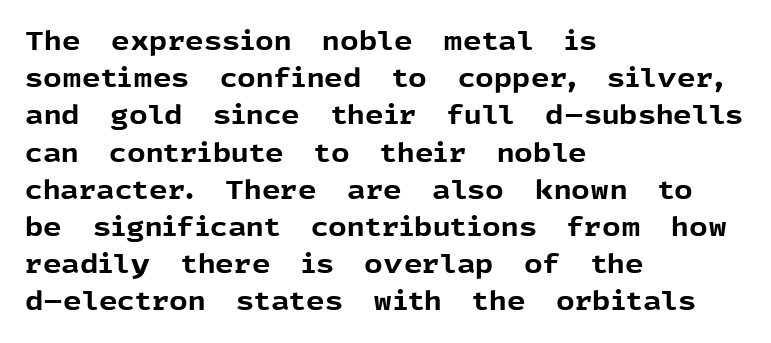
{"italic": "no", "bold": "yes", "underline": "no", "align": "left", "line_spacing": "normal", "line_spacing_ratio": 1.43, "letter_spacing": "normal", "letter_spacing_em": 0.0, "glyph_px": 26}
